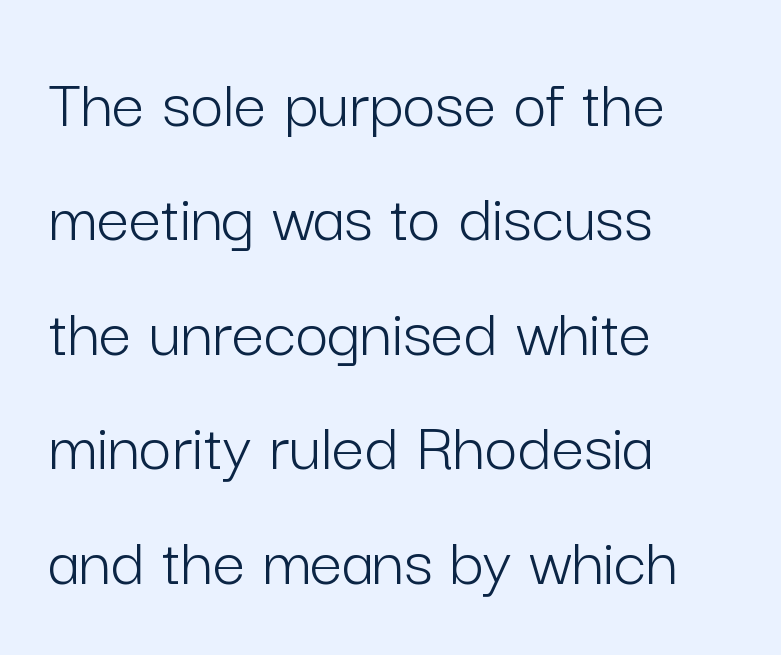
Each row of text sits above clean, open space. Weight: regular or lighter. If you measured baseline to baseline, you'd find a middling distance. These lines stack with their left ends in a neat column. You can tell it's not italic because the verticals are truly vertical.
